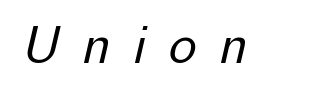
{"serif": "no", "bold": "no", "weight": "regular", "width": "normal", "stroke_contrast": "low", "x_height": "medium", "monospaced": "no", "underline": "no", "letter_spacing": "wide", "letter_spacing_em": 0.43, "glyph_px": 53}
